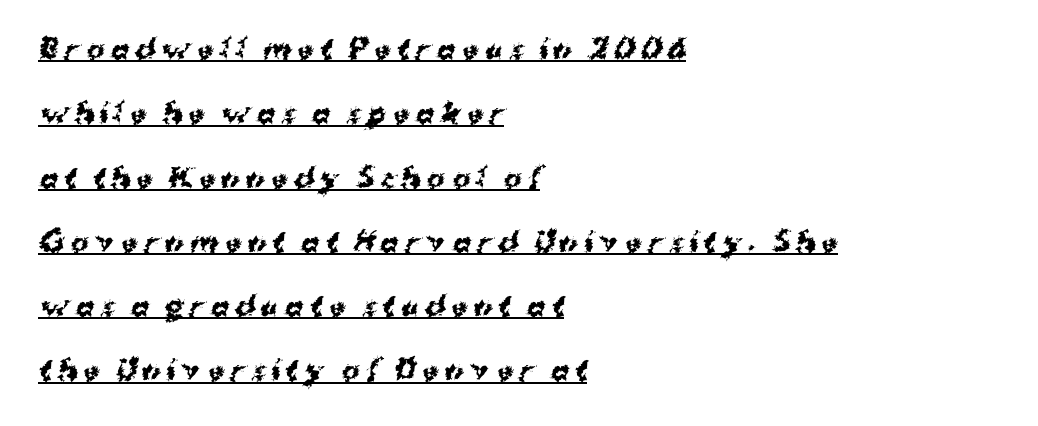
{"bold": "yes", "underline": "yes", "align": "left", "line_spacing": "loose", "line_spacing_ratio": 2.38, "letter_spacing": "wide", "letter_spacing_em": 0.22, "glyph_px": 27}
